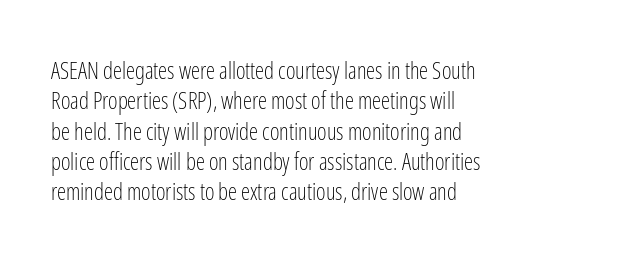
{"italic": "no", "bold": "no", "underline": "no", "align": "left", "line_spacing": "normal", "line_spacing_ratio": 1.32, "letter_spacing": "normal", "letter_spacing_em": 0.0, "glyph_px": 23}
